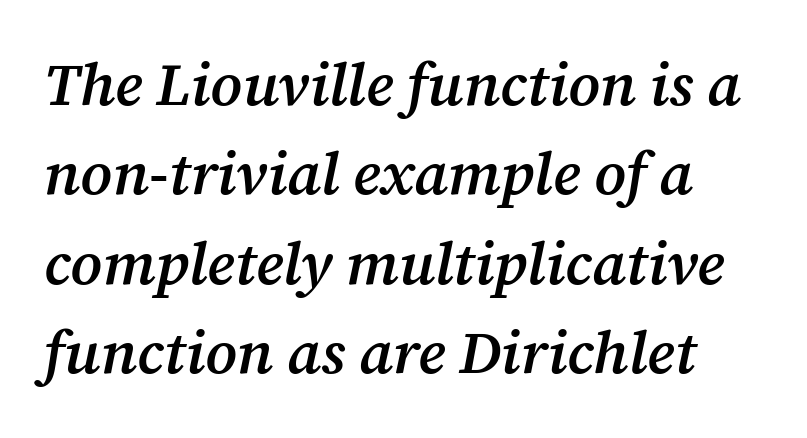
{"serif": "yes", "italic": "yes", "lean": "right", "slant_degrees": 12, "bold": "semi", "weight": "semibold", "width": "normal", "stroke_contrast": "medium", "x_height": "medium", "monospaced": "no", "underline": "no", "line_spacing": "normal", "line_spacing_ratio": 1.49, "letter_spacing": "normal", "letter_spacing_em": 0.0, "glyph_px": 60}
